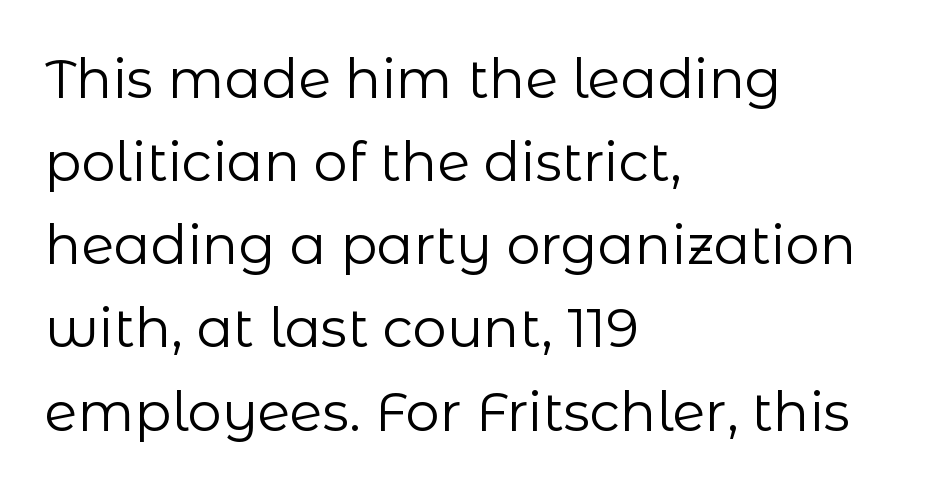
Left-aligned paragraph, ragged on the right. The line texture is even and compact thanks to regular tracking. Whoever set this chose a conventional vertical rhythm. Glance below the letters and you will spot only blank space. You could not count columns in this text — the font is proportionally spaced.
